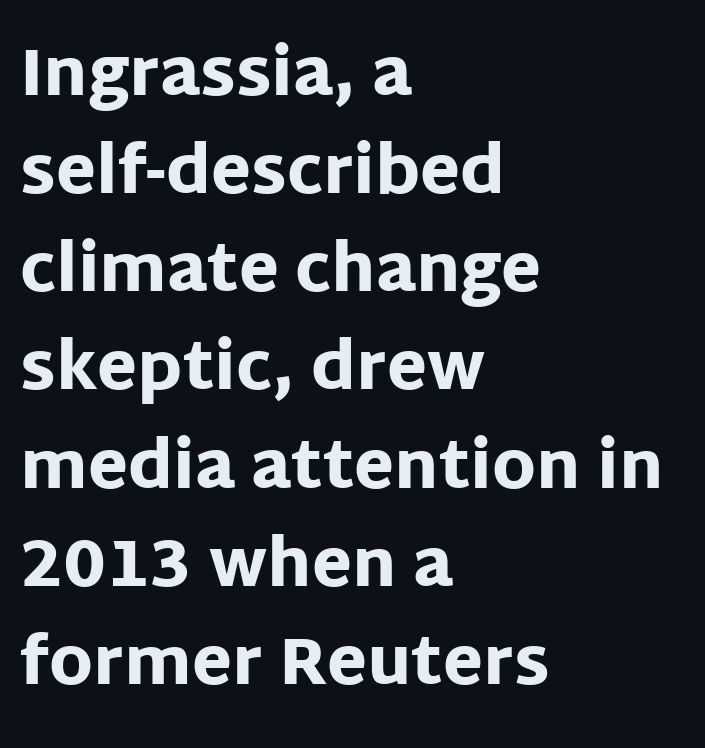
The image shows 65 px heavy sans-serif type, upright; set left-aligned, normal line spacing (1.51x), normal letter spacing, not underlined; low stroke contrast and a large x-height.
